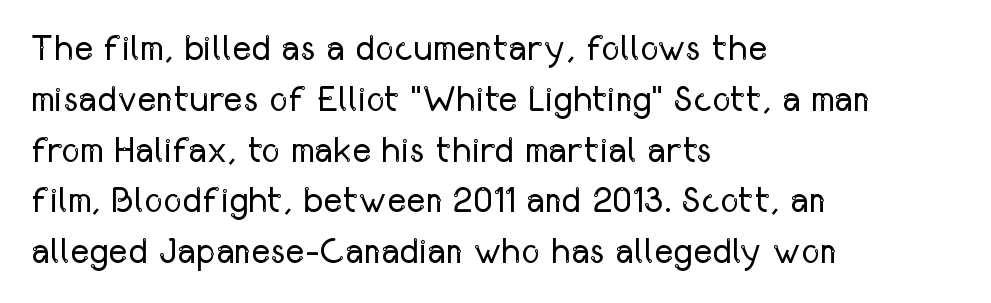
The image shows 36 px regular-weight, condensed sans-serif type, upright; set left-aligned, normal line spacing (1.41x), normal letter spacing, not underlined; low stroke contrast and a medium x-height.
